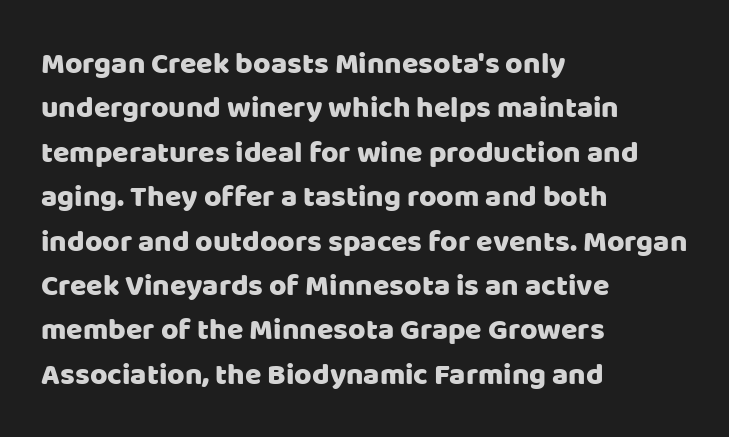
Q: Is the text italic (slanted)? A: No, it is upright.
Q: Is the typeface a serif or a sans-serif typeface? A: Sans-serif.
Q: Is the text underlined? A: No.
Q: How is the paragraph aligned? A: Left-aligned.
Q: Is the spacing between letters normal or unusually wide? A: Normal.
Q: Is the spacing between lines tight, normal or loose? A: Normal.
Q: Width (condensed, normal, or wide)? A: Normal.
Q: Stroke contrast? A: Low.
Q: x-height? A: Large.
Q: Monospaced? A: No.
